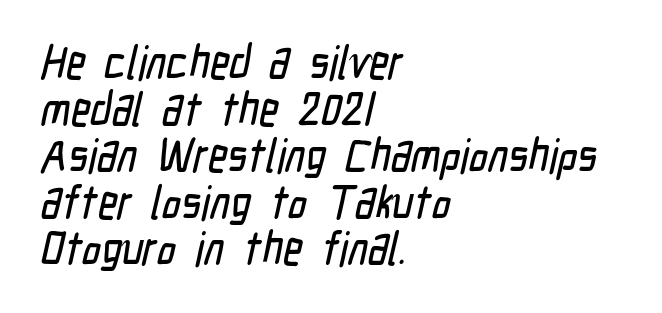
The image shows 47 px condensed sans-serif type; set left-aligned, tight line spacing (0.99x), normal letter spacing, not underlined; low stroke contrast and a medium x-height.
